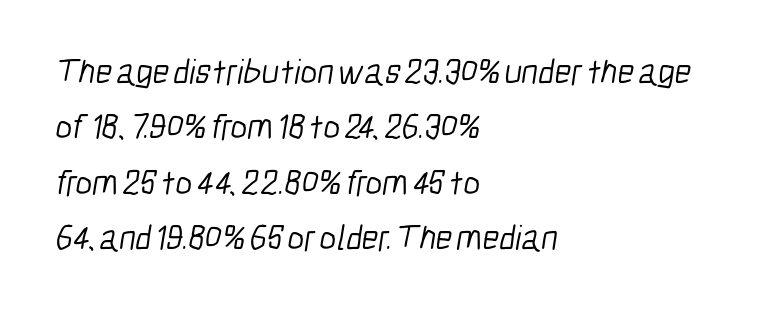
The strokes are not fattened; the text isn't bold. Spacing verdict: proportional, widths tailored to each character. This sample uses plain, unmodified letter spacing. Rows of type keep a routine distance in the vertical direction. Reading down the block, your eye returns to a fixed left position each line. Check the space under the baseline: it is left empty.
